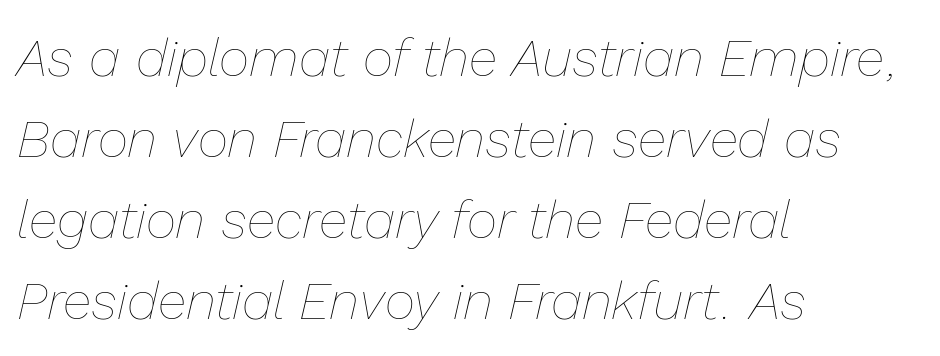
The baseline area is clear. Regular leading. Bold? No — there's no thickening of the strokes. Would a proofreader flag this as italicized? Yes. The horizontal fit of the characters is conventional and even.
